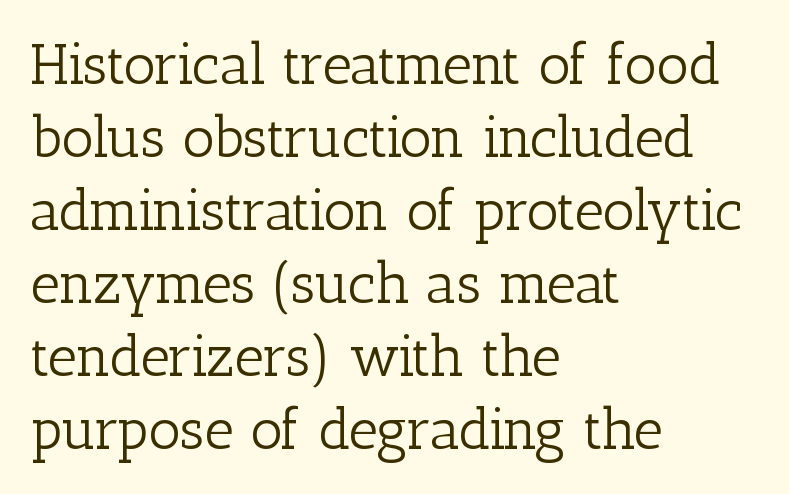
Q: Is the text bold? A: No.
Q: Is the text italic (slanted)? A: No, it is upright.
Q: Is the typeface a serif or a sans-serif typeface? A: Serif.
Q: Is the text underlined? A: No.
Q: How is the paragraph aligned? A: Left-aligned.
Q: Is the spacing between letters normal or unusually wide? A: Normal.
Q: Is the spacing between lines tight, normal or loose? A: Normal.
Q: Width (condensed, normal, or wide)? A: Normal.
Q: Stroke contrast? A: Low.
Q: x-height? A: Medium.
Q: Monospaced? A: No.
